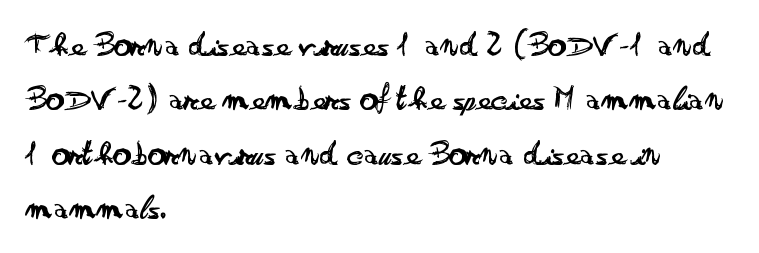
{"serif": "no", "italic": "no", "bold": "no", "weight": "regular", "width": "wide", "stroke_contrast": "low", "x_height": "small", "monospaced": "no", "underline": "no", "align": "left", "line_spacing": "normal", "line_spacing_ratio": 1.51, "letter_spacing": "normal", "letter_spacing_em": 0.0, "glyph_px": 36}
